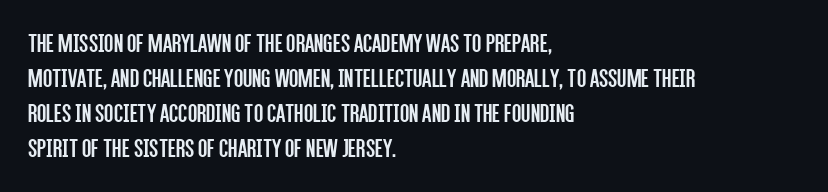
The image shows 27 px text type, upright; set left-aligned, normal line spacing (1.3x), normal letter spacing, not underlined.
